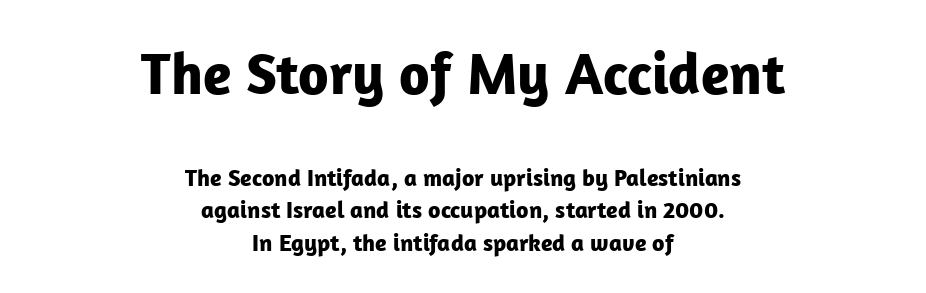
Q: Is the text bold? A: Yes.
Q: Is the text italic (slanted)? A: No, it is upright.
Q: Is the typeface a serif or a sans-serif typeface? A: Sans-serif.
Q: Is the text underlined? A: No.
Q: How is the paragraph aligned? A: Centered.
Q: Is the spacing between letters normal or unusually wide? A: Normal.
Q: Is the spacing between lines tight, normal or loose? A: Normal.
Q: Which block of text is set in a larger size, the first (top) or the second (bottom)? A: The first (top) one.
Q: Width (condensed, normal, or wide)? A: Normal.
Q: Stroke contrast? A: Low.
Q: x-height? A: Medium.
Q: Monospaced? A: No.
